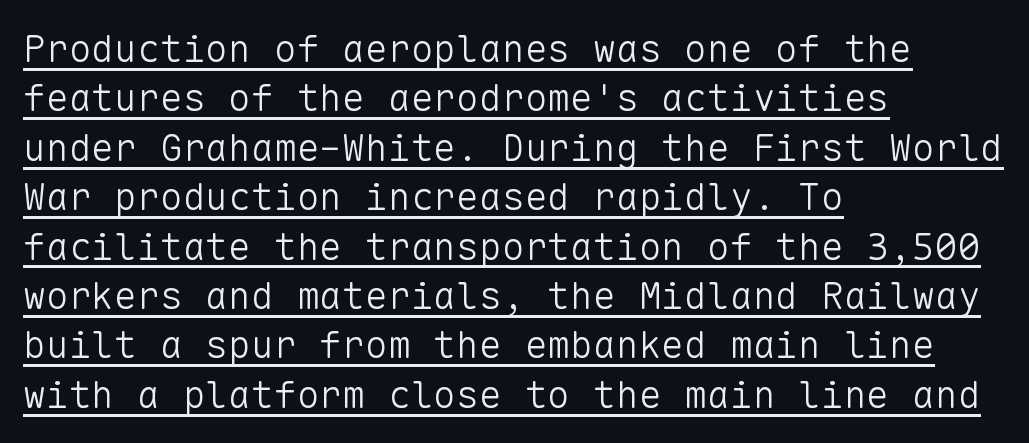
{"serif": "no", "italic": "no", "bold": "no", "weight": "light", "width": "normal", "stroke_contrast": "low", "x_height": "medium", "monospaced": "yes", "underline": "yes", "align": "left", "line_spacing": "normal", "line_spacing_ratio": 1.3, "letter_spacing": "normal", "letter_spacing_em": 0.0, "glyph_px": 38}
